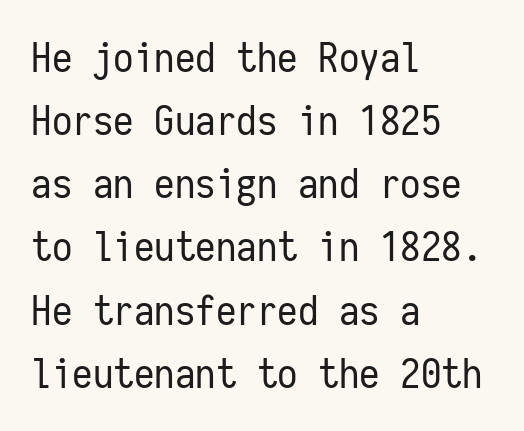
The image shows 41 px regular-weight, condensed sans-serif type, upright, monospaced; set left-aligned, normal line spacing (1.54x), normal letter spacing, not underlined; low stroke contrast and a medium x-height.
